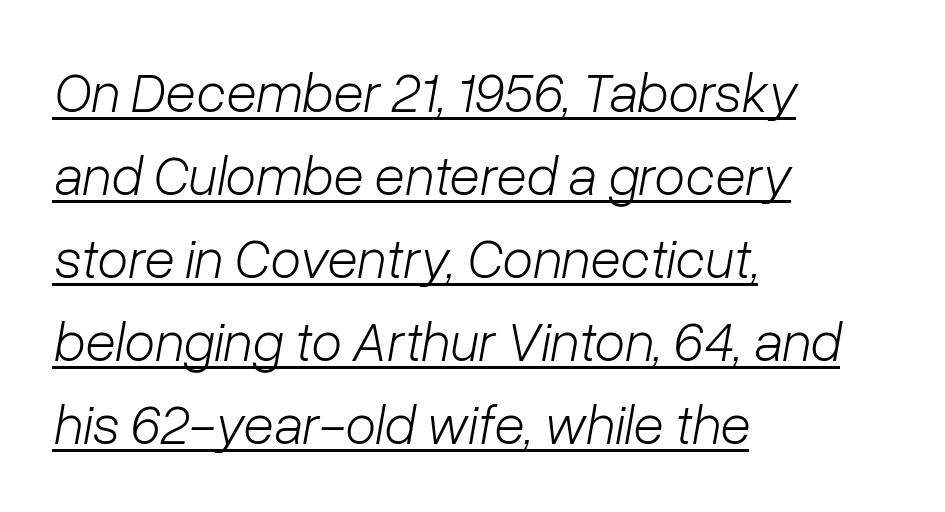
The image shows 56 px light type, italic (leaning right); set left-aligned, normal line spacing (1.48x), normal letter spacing, underlined; low stroke contrast and a medium x-height.
